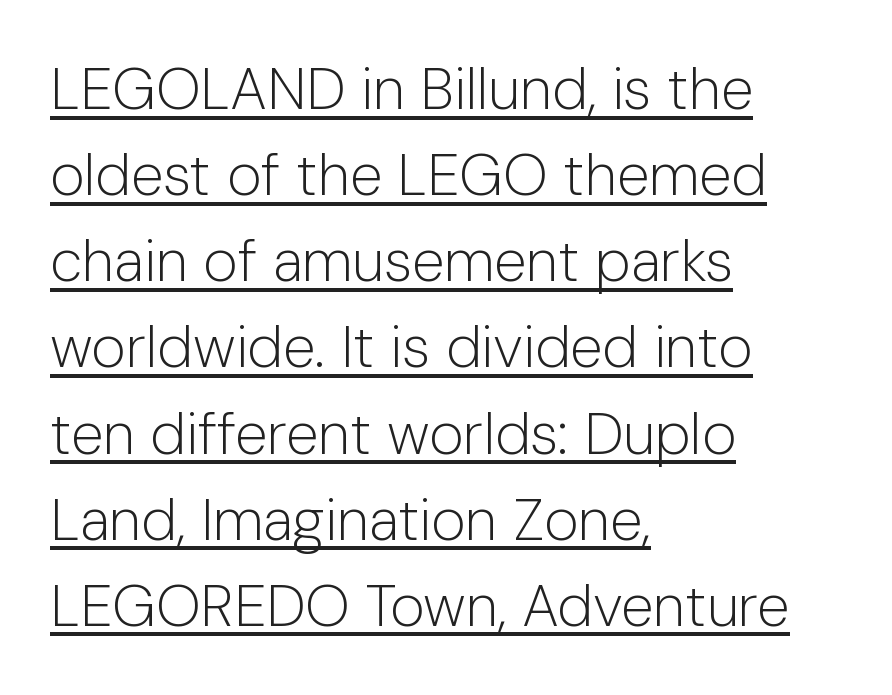
Q: Is the text bold? A: No.
Q: Is the text italic (slanted)? A: No, it is upright.
Q: Is the typeface a serif or a sans-serif typeface? A: Sans-serif.
Q: Is the text underlined? A: Yes.
Q: How is the paragraph aligned? A: Left-aligned.
Q: Is the spacing between letters normal or unusually wide? A: Normal.
Q: Is the spacing between lines tight, normal or loose? A: Normal.
Q: Width (condensed, normal, or wide)? A: Normal.
Q: Stroke contrast? A: Low.
Q: x-height? A: Medium.
Q: Monospaced? A: No.
